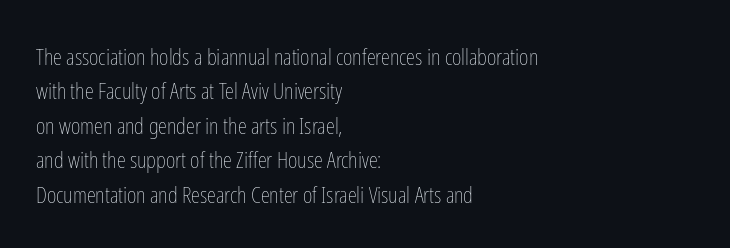
{"italic": "no", "bold": "no", "underline": "no", "align": "left", "line_spacing": "normal", "line_spacing_ratio": 1.5, "letter_spacing": "normal", "letter_spacing_em": 0.0, "glyph_px": 23}
